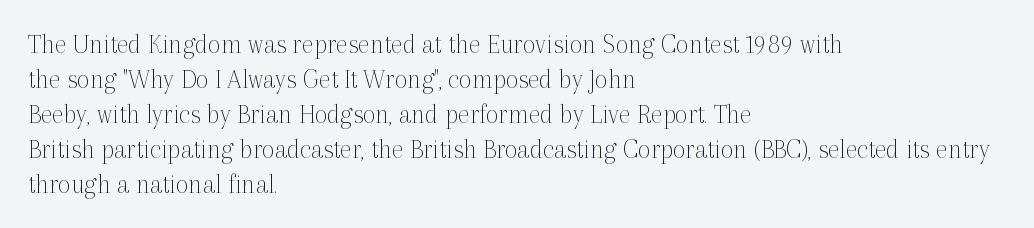
Q: Is the text bold? A: No.
Q: Is the text italic (slanted)? A: No, it is upright.
Q: Is the typeface a serif or a sans-serif typeface? A: Serif.
Q: Is the text underlined? A: No.
Q: How is the paragraph aligned? A: Left-aligned.
Q: Is the spacing between letters normal or unusually wide? A: Normal.
Q: Is the spacing between lines tight, normal or loose? A: Normal.
Q: Width (condensed, normal, or wide)? A: Normal.
Q: x-height? A: Medium.
Q: Monospaced? A: No.
